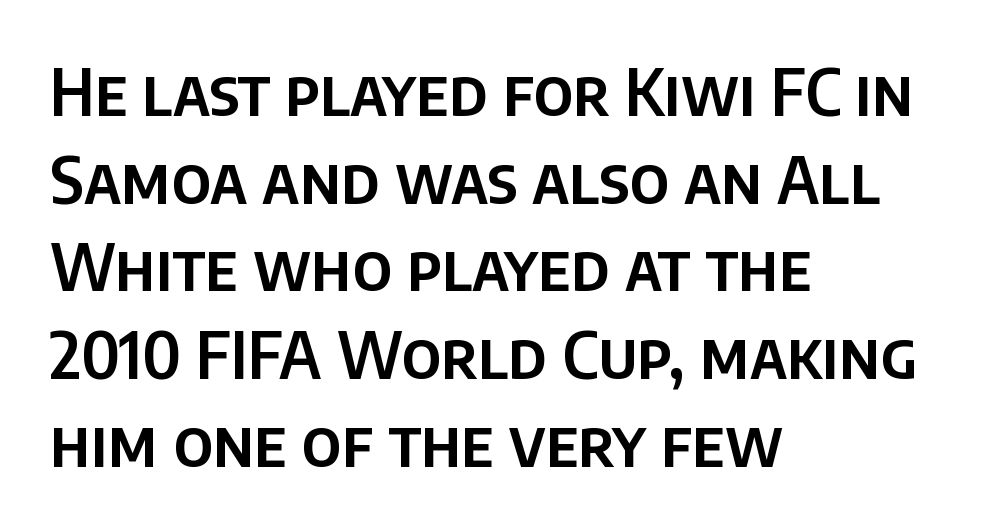
Standard letterfit; no display-style spreading of the glyphs. Honestly, the row spacing looks completely unremarkable. Each letter keeps its own natural width here, so spacing adapts to shape. Caption: multi-line text, flush left, ragged right. Stroke terminals: plain, sans-serif.
